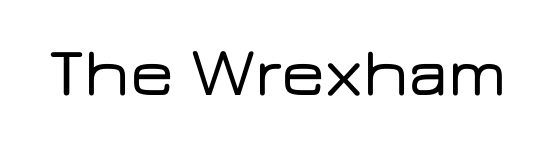
The image shows 69 px wide sans-serif type, upright; set normal letter spacing, not underlined; low stroke contrast and a medium x-height.
